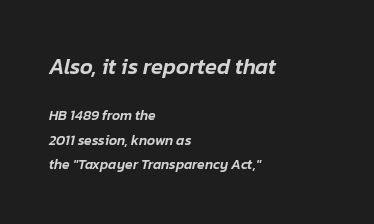
Q: Is the text italic (slanted)? A: Yes, it leans right by about 12 degrees.
Q: Is the text underlined? A: No.
Q: How is the paragraph aligned? A: Left-aligned.
Q: Is the spacing between letters normal or unusually wide? A: Normal.
Q: Which block of text is set in a larger size, the first (top) or the second (bottom)? A: The first (top) one.
